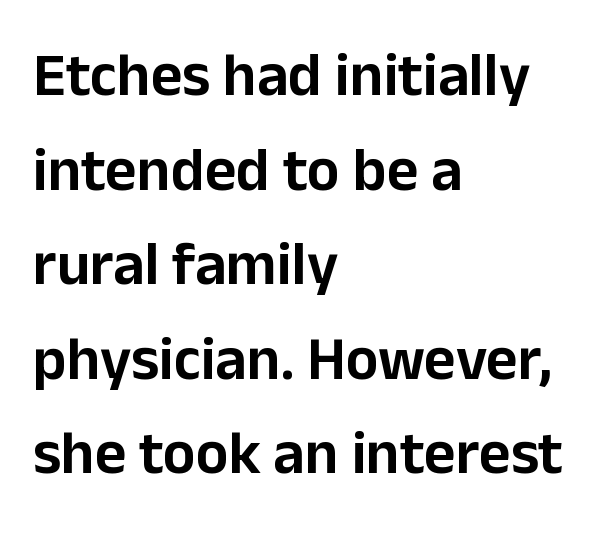
The image shows 61 px sans-serif type, upright; set left-aligned, normal line spacing (1.55x), normal letter spacing, not underlined; low stroke contrast and a medium x-height.
